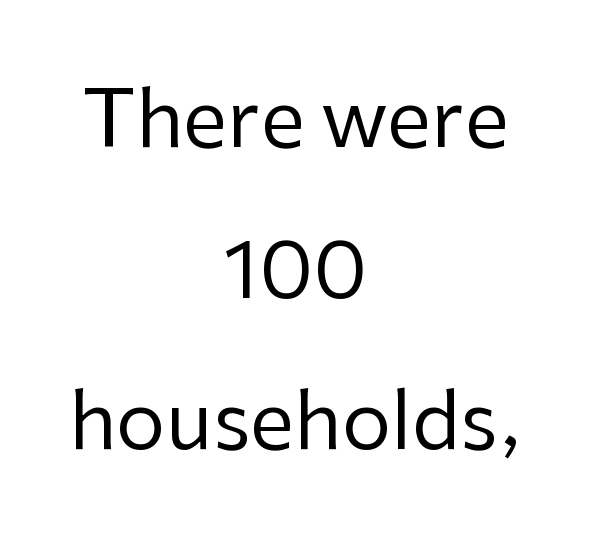
Do the letters lean? They stand straight. Each new line begins a long way beneath the previous one. This sample uses plain, unmodified letter spacing. Each row of text sits above clean, open space. Both edges are ragged and mirror each other, which tells us the setting is centered.
